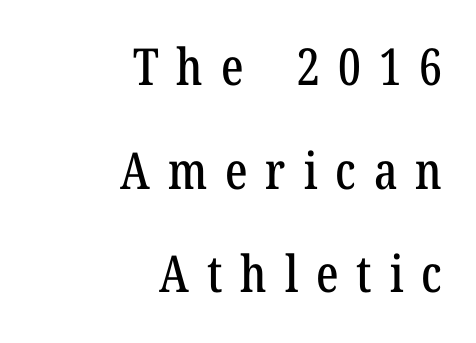
The image shows 51 px condensed serif type, upright; set right-aligned, loose line spacing (2.03x), unusually wide letter spacing (+0.35 em), not underlined; low stroke contrast and a medium x-height.
